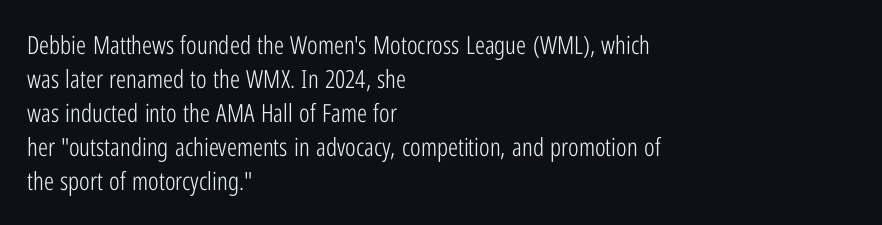
The image shows 25 px text type, upright; set left-aligned, normal line spacing (1.36x), normal letter spacing, not underlined.
